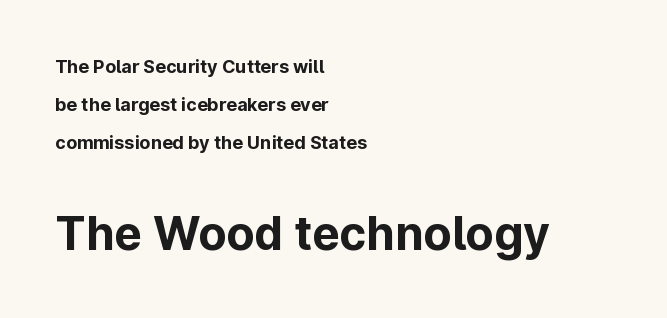
The image shows 46 px bold sans-serif type, upright; set left-aligned, loose line spacing (2.1x), normal letter spacing, not underlined; the second (bottom) block is 2.56x larger; low stroke contrast and a medium x-height.
